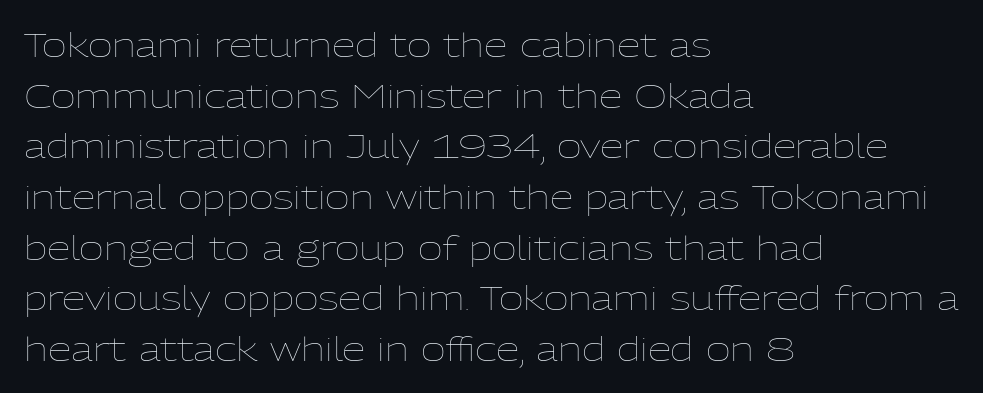
Rows of type keep a routine distance in the vertical direction. The paragraph has a hard left edge and a soft right edge. This is the regular roman posture of the typeface. Do the characters align in a grid? No, the font is proportional. The strokes carry an ordinary text weight at most. The tracking reads as untouched default to a designer's eye.
